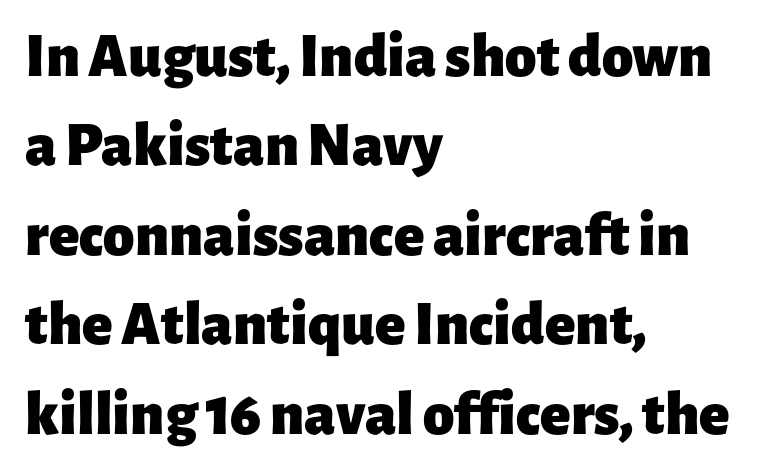
The image shows 63 px heavy sans-serif type, upright; set left-aligned, normal line spacing (1.42x), normal letter spacing, not underlined; low stroke contrast and a medium x-height.
